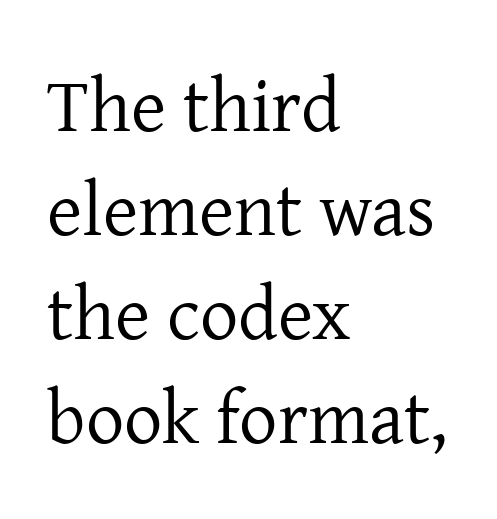
Nope, not italic — everything's standing straight. This sample uses plain, unmodified letter spacing. Weight: in the light-to-regular range. The leading is moderate, giving the passage an even texture. A clean baseline with only descenders dipping below it. The letters carry serifs — small finishing strokes at the ends of their stems.
